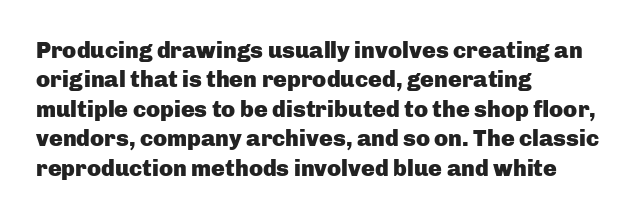
The image shows 23 px bold type, upright; set left-aligned, normal line spacing (1.28x), normal letter spacing, not underlined.
